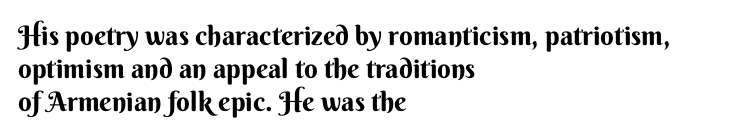
{"italic": "no", "bold": "yes", "underline": "no", "align": "left", "line_spacing_ratio": 1.23, "letter_spacing": "normal", "letter_spacing_em": 0.0, "glyph_px": 27}
